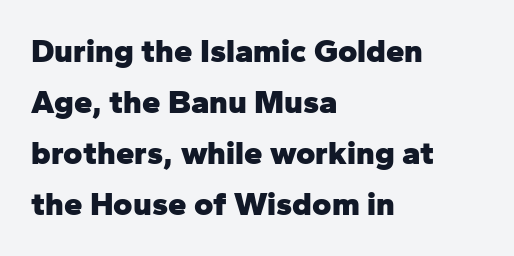
Is this a sans? Yes — the strokes have no serifs. Leftover space on each line is placed entirely after the last word. This rendering leaves character spacing at its baseline value. Baseline-to-baseline distance is the conventional proportion of letter height.
